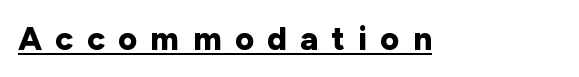
Character widths vary here, with narrow letters taking less room than wide ones. Vertical strokes here are truly vertical. The type is letterspaced generously, with wide tracking. A full-strength bold gives these letters their thick strokes.
